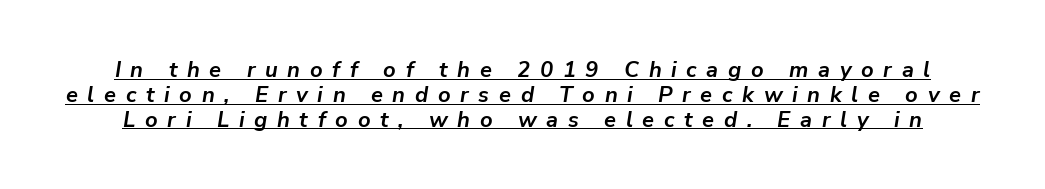
Q: Is the text bold? A: Yes.
Q: Is the text italic (slanted)? A: Yes, it leans right by about 9 degrees.
Q: Is the text underlined? A: Yes.
Q: Is the spacing between letters normal or unusually wide? A: Unusually wide.
Q: Is the spacing between lines tight, normal or loose? A: Tight.
